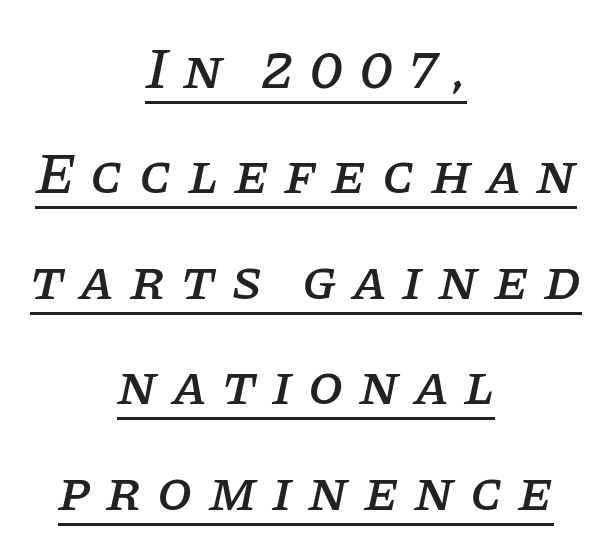
Q: Is the text italic (slanted)? A: Yes, it leans right by about 11 degrees.
Q: Is the typeface a serif or a sans-serif typeface? A: Serif.
Q: Is the text underlined? A: Yes.
Q: How is the paragraph aligned? A: Centered.
Q: Is the spacing between letters normal or unusually wide? A: Unusually wide.
Q: Width (condensed, normal, or wide)? A: Normal.
Q: Stroke contrast? A: Low.
Q: x-height? A: Large.
Q: Monospaced? A: No.
